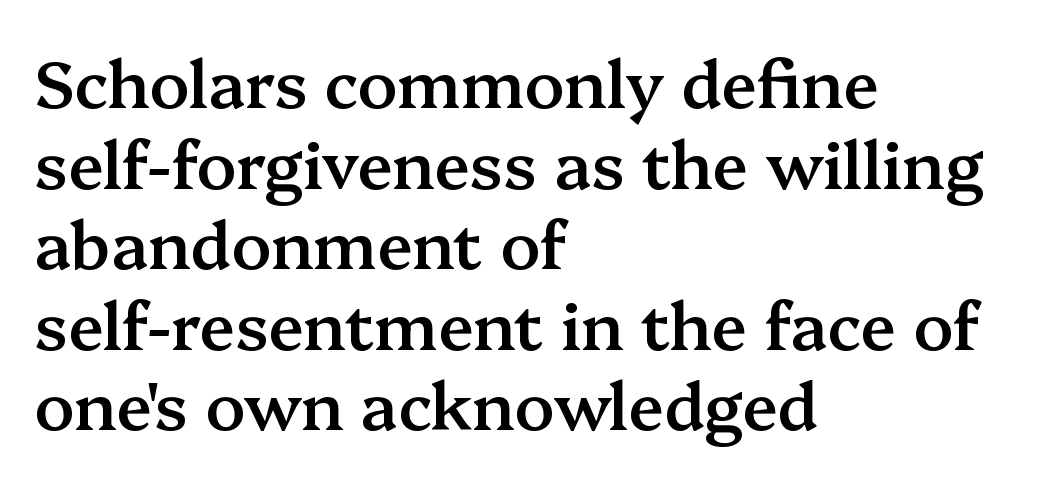
The image shows 65 px semibold serif type, upright; set left-aligned, line spacing 1.24x, normal letter spacing, not underlined; medium stroke contrast and a medium x-height.
